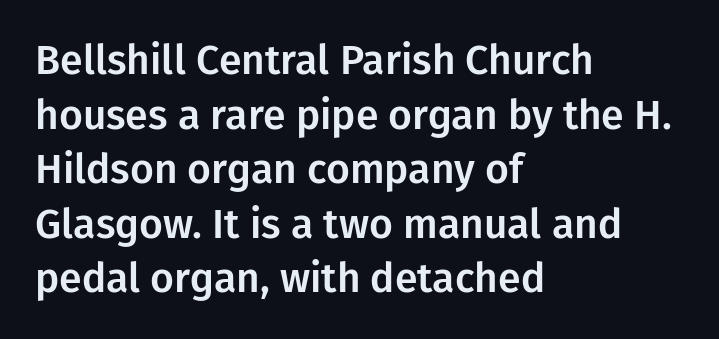
{"serif": "no", "italic": "no", "width": "normal", "stroke_contrast": "low", "x_height": "medium", "monospaced": "no", "underline": "no", "align": "left", "line_spacing": "normal", "line_spacing_ratio": 1.33, "letter_spacing": "normal", "letter_spacing_em": 0.0, "glyph_px": 41}
